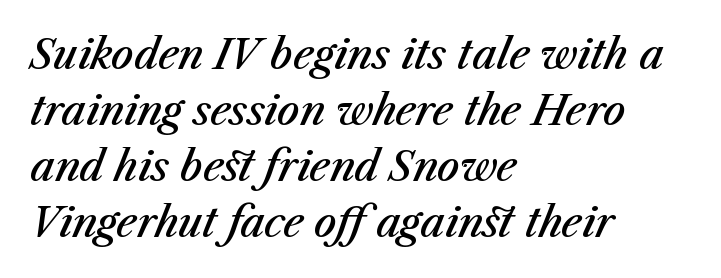
{"italic": "yes", "lean": "right", "slant_degrees": 23, "bold": "semi", "weight": "semibold", "width": "normal", "stroke_contrast": "medium", "x_height": "medium", "monospaced": "no", "underline": "no", "align": "left", "line_spacing": "normal", "line_spacing_ratio": 1.4, "letter_spacing": "normal", "letter_spacing_em": 0.0, "glyph_px": 40}
